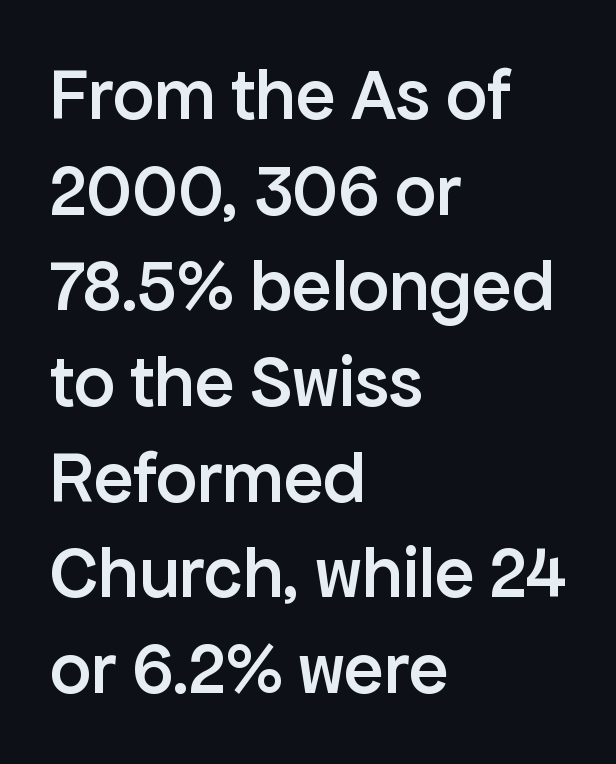
The rendering uses a moderate line-height, typical for paragraphs. Do the characters align in a grid? No, the font is proportional. Font category for this specimen: sans-serif. The rendering keeps characters at their native spacing.
